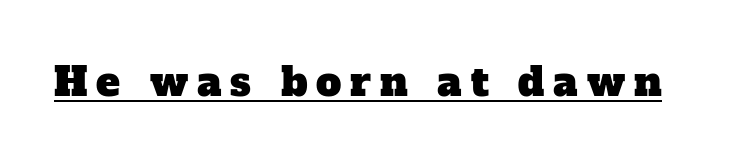
Q: Is the typeface a serif or a sans-serif typeface? A: Serif.
Q: Is the text underlined? A: Yes.
Q: Is the spacing between letters normal or unusually wide? A: Unusually wide.
Q: Width (condensed, normal, or wide)? A: Normal.
Q: Stroke contrast? A: Low.
Q: x-height? A: Medium.
Q: Monospaced? A: No.
